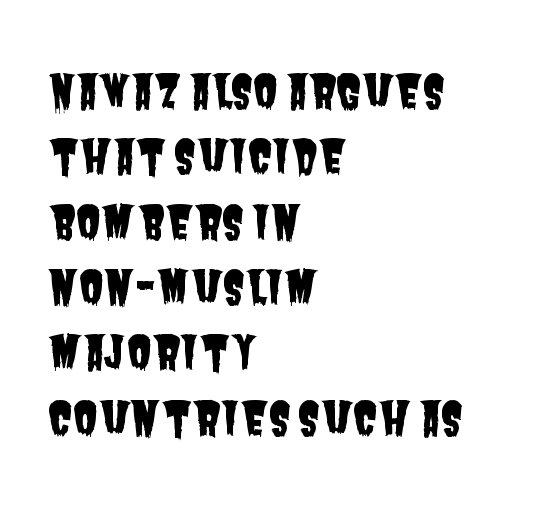
Q: Is the typeface a serif or a sans-serif typeface? A: Sans-serif.
Q: Is the text underlined? A: No.
Q: How is the paragraph aligned? A: Left-aligned.
Q: Is the spacing between letters normal or unusually wide? A: Normal.
Q: Is the spacing between lines tight, normal or loose? A: Normal.
Q: Width (condensed, normal, or wide)? A: Condensed.
Q: Stroke contrast? A: Low.
Q: x-height? A: Large.
Q: Monospaced? A: No.
